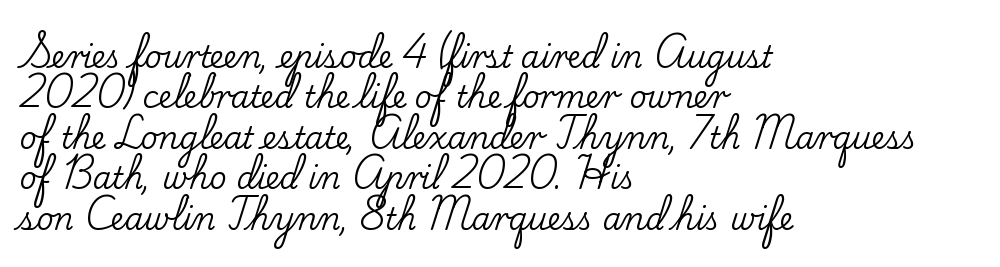
{"serif": "yes", "width": "normal", "stroke_contrast": "low", "x_height": "small", "monospaced": "no", "underline": "no", "align": "left", "line_spacing": "normal", "line_spacing_ratio": 1.35, "letter_spacing": "normal", "letter_spacing_em": 0.0, "glyph_px": 30}
